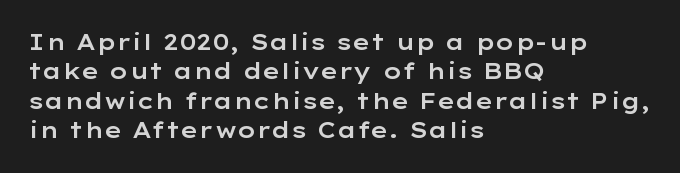
The image shows 22 px text type, upright; set left-aligned, normal line spacing (1.34x), normal letter spacing, not underlined.
